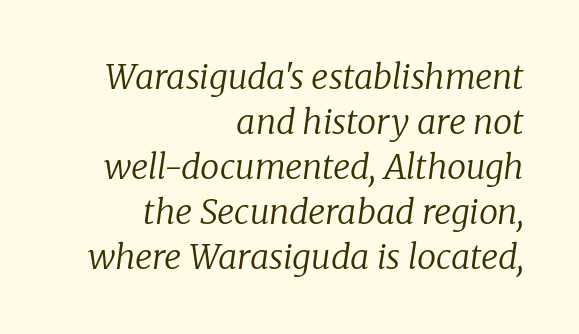
{"serif": "yes", "italic": "yes", "lean": "right", "slant_degrees": 8, "bold": "no", "weight": "regular", "width": "normal", "stroke_contrast": "low", "x_height": "medium", "monospaced": "no", "underline": "no", "align": "right", "line_spacing": "normal", "line_spacing_ratio": 1.32, "letter_spacing": "normal", "letter_spacing_em": 0.0, "glyph_px": 34}
